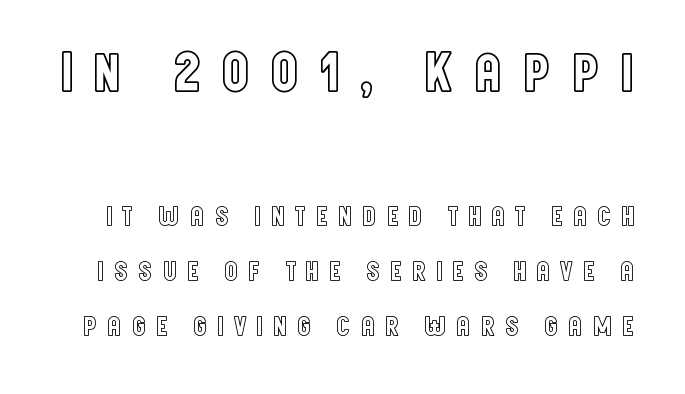
Proportional: the letters do not fall into vertical columns. Letters rest on an invisible, unmarked baseline. A typesetter would call this heavily tracked-out type. The earlier block is typeset at a bigger size than the later block.
